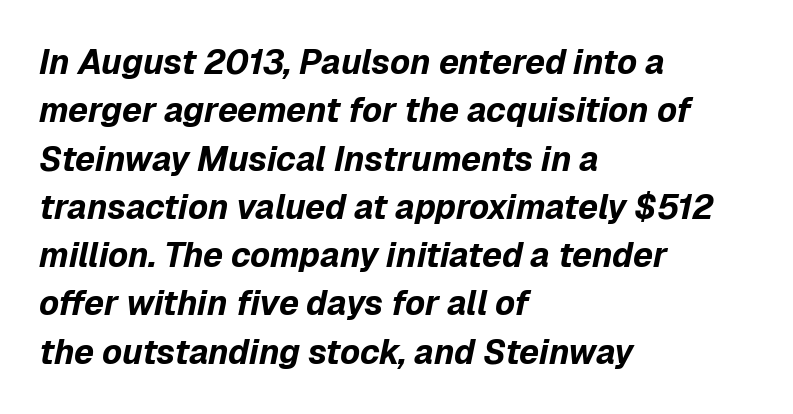
{"italic": "yes", "lean": "right", "slant_degrees": 12, "bold": "yes", "weight": "bold", "width": "normal", "stroke_contrast": "low", "x_height": "medium", "monospaced": "no", "underline": "no", "align": "left", "line_spacing": "normal", "line_spacing_ratio": 1.42, "letter_spacing": "normal", "letter_spacing_em": 0.0, "glyph_px": 34}
